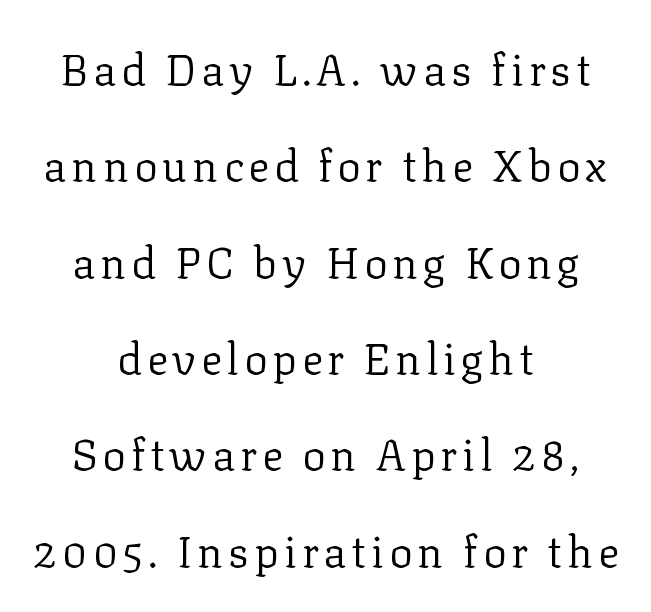
{"serif": "yes", "italic": "no", "bold": "no", "weight": "regular", "width": "normal", "stroke_contrast": "low", "x_height": "medium", "monospaced": "no", "underline": "no", "align": "center", "line_spacing": "loose", "line_spacing_ratio": 2.19, "glyph_px": 44}
